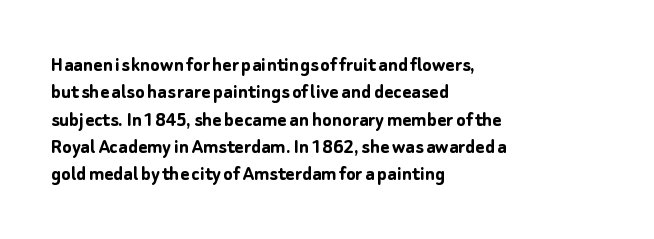
{"italic": "no", "bold": "yes", "underline": "no", "align": "left", "line_spacing_ratio": 1.24, "letter_spacing": "normal", "letter_spacing_em": 0.0, "glyph_px": 22}
